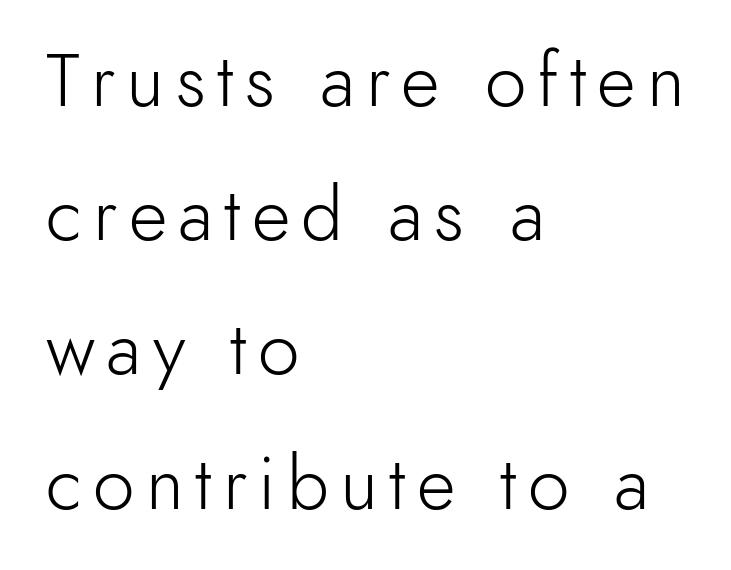
Q: Is the text bold? A: No.
Q: Is the text italic (slanted)? A: No, it is upright.
Q: Is the typeface a serif or a sans-serif typeface? A: Sans-serif.
Q: Is the text underlined? A: No.
Q: How is the paragraph aligned? A: Left-aligned.
Q: Width (condensed, normal, or wide)? A: Normal.
Q: x-height? A: Small.
Q: Monospaced? A: No.
